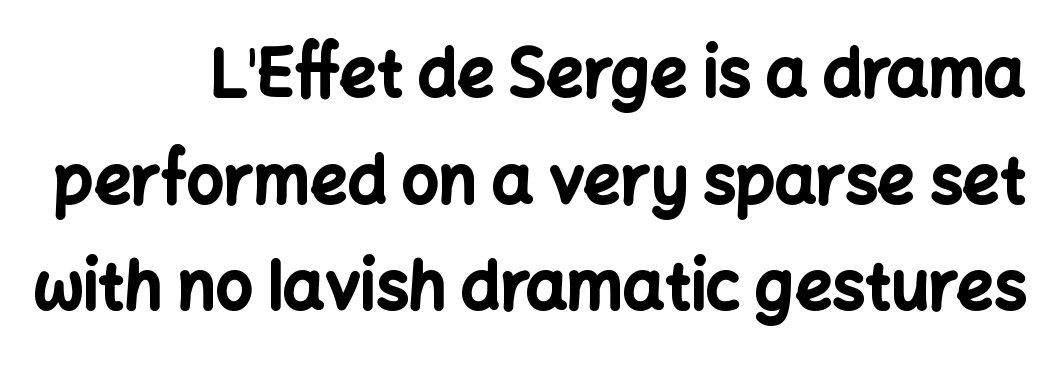
These lines are rendered in a variable-pitch font. Ordinary non-slanted type is in use. I'd call this a sans setting — the letters go barefoot. Is there much room between lines? A standard amount, neither cramped nor airy.
